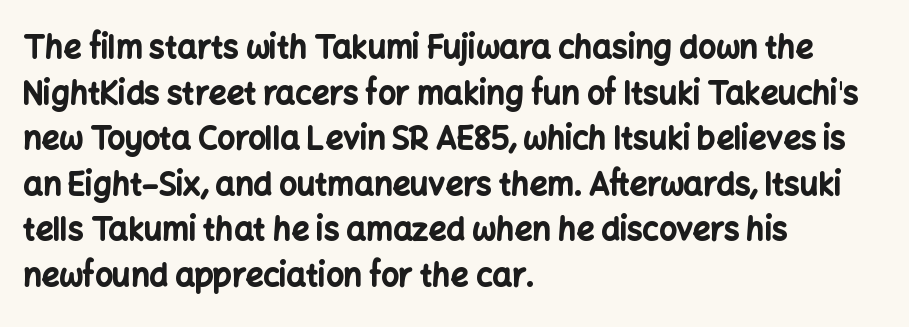
Q: Is the text bold? A: Yes.
Q: Is the text italic (slanted)? A: No, it is upright.
Q: Is the typeface a serif or a sans-serif typeface? A: Sans-serif.
Q: Is the text underlined? A: No.
Q: How is the paragraph aligned? A: Left-aligned.
Q: Is the spacing between letters normal or unusually wide? A: Normal.
Q: Is the spacing between lines tight, normal or loose? A: Normal.
Q: Width (condensed, normal, or wide)? A: Normal.
Q: Stroke contrast? A: Low.
Q: x-height? A: Medium.
Q: Monospaced? A: No.
